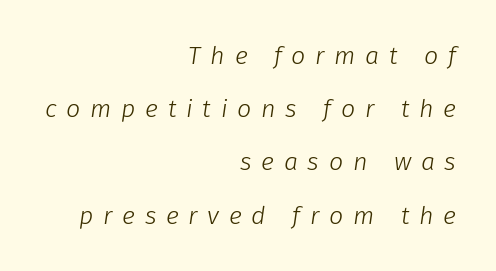
{"italic": "yes", "lean": "right", "slant_degrees": 8, "bold": "no", "underline": "no", "align": "right", "line_spacing": "loose", "line_spacing_ratio": 2.13, "letter_spacing": "wide", "letter_spacing_em": 0.39, "glyph_px": 25}
